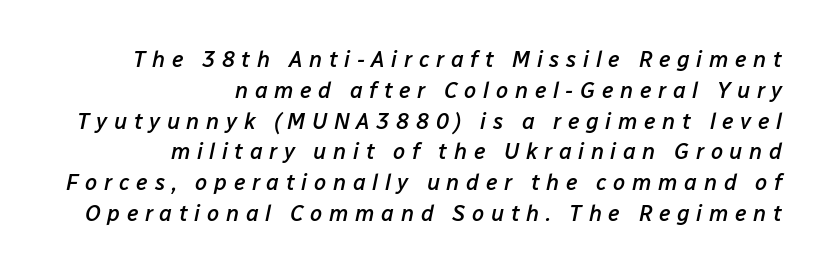
The image shows 22 px text type, italic (leaning right); set right-aligned, normal line spacing (1.4x), unusually wide letter spacing (+0.3 em), not underlined.
